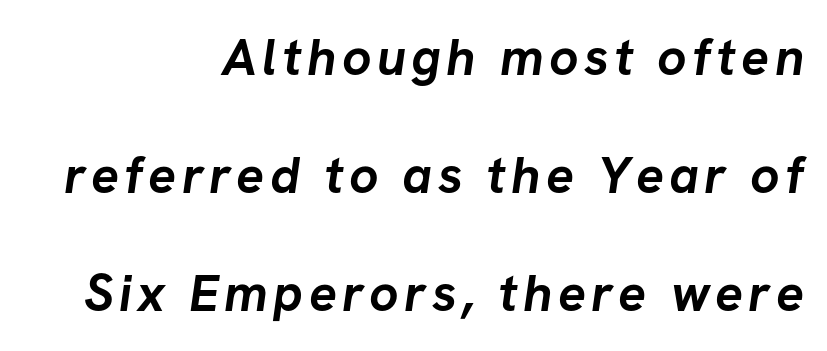
Nope, no serifs anywhere on these letters. The lines are spread far apart with generous leading. Looks like regular typesetting: each glyph gets only the width it needs. Has an underline been added? It has not. Heavy-handed strokes throughout: this text is bold.
